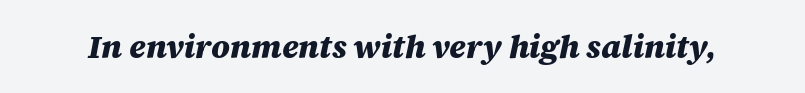
{"italic": "yes", "lean": "right", "slant_degrees": 12, "bold": "yes", "weight": "heavy", "width": "normal", "stroke_contrast": "medium", "x_height": "large", "monospaced": "no", "underline": "no", "letter_spacing": "normal", "letter_spacing_em": 0.0, "glyph_px": 32}
